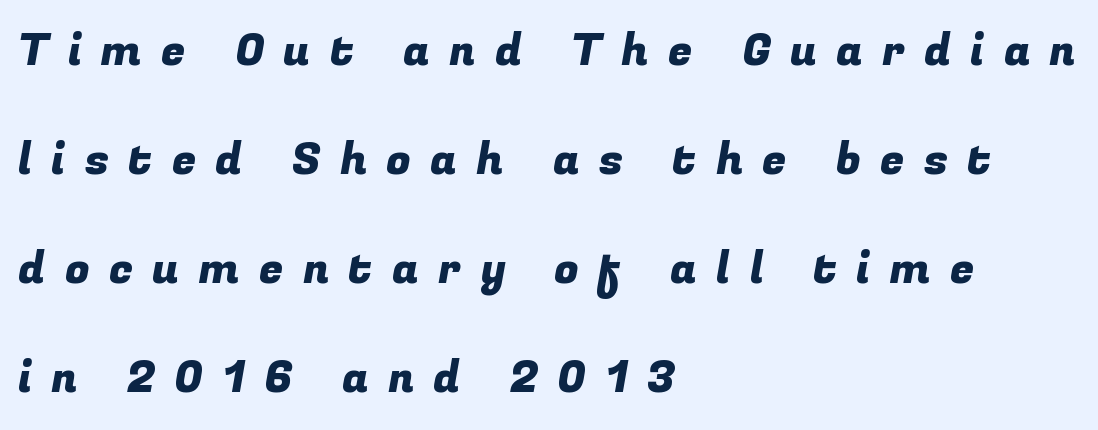
Q: Is the typeface a serif or a sans-serif typeface? A: Sans-serif.
Q: Is the text underlined? A: No.
Q: How is the paragraph aligned? A: Left-aligned.
Q: Is the spacing between letters normal or unusually wide? A: Unusually wide.
Q: Is the spacing between lines tight, normal or loose? A: Loose.
Q: Width (condensed, normal, or wide)? A: Normal.
Q: Stroke contrast? A: Low.
Q: x-height? A: Medium.
Q: Monospaced? A: No.
